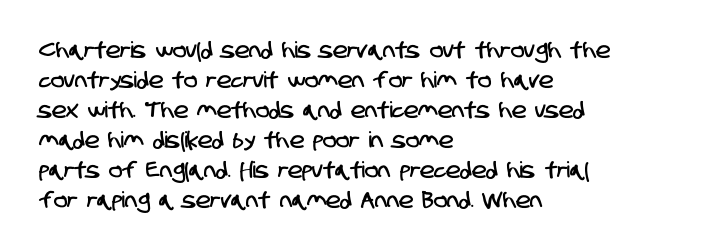
Q: Is the text underlined? A: No.
Q: How is the paragraph aligned? A: Left-aligned.
Q: Is the spacing between letters normal or unusually wide? A: Normal.
Q: Is the spacing between lines tight, normal or loose? A: Normal.
